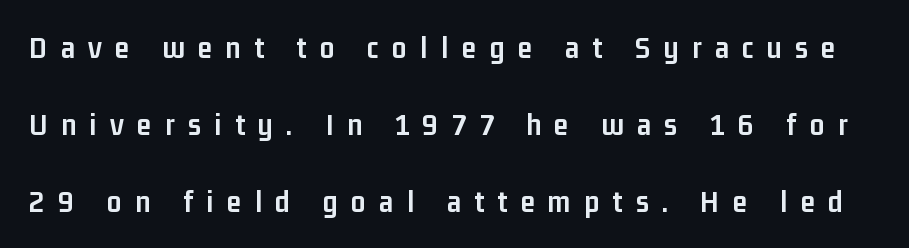
Characters remain perfectly vertical along every line. Substantial extra tracking has been applied to these lines. Each new line begins a long way beneath the previous one. Note the varied advance widths — an 'i' is clearly narrower than an 'm'. Stroke terminals: plain, sans-serif.
